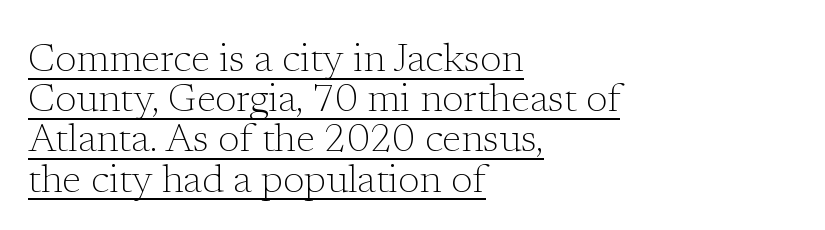
The image shows 39 px light serif type, upright; set left-aligned, tight line spacing (1.03x), normal letter spacing, underlined; low stroke contrast and a medium x-height.
